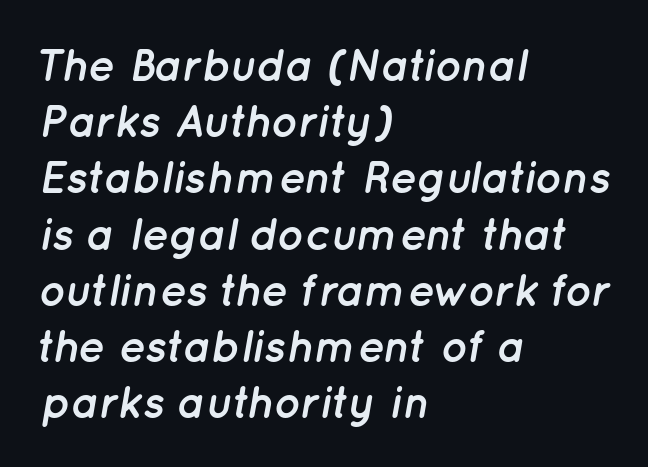
Q: Is the text bold? A: Yes.
Q: Is the text italic (slanted)? A: Yes, it leans right by about 12 degrees.
Q: Is the text underlined? A: No.
Q: How is the paragraph aligned? A: Left-aligned.
Q: Is the spacing between letters normal or unusually wide? A: Normal.
Q: Is the spacing between lines tight, normal or loose? A: Normal.
Q: Width (condensed, normal, or wide)? A: Normal.
Q: Stroke contrast? A: Low.
Q: x-height? A: Medium.
Q: Monospaced? A: No.
